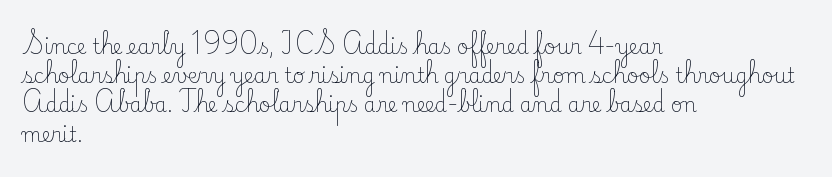
{"italic": "no", "bold": "no", "underline": "no", "align": "left", "line_spacing": "normal", "line_spacing_ratio": 1.46, "letter_spacing": "normal", "letter_spacing_em": 0.0, "glyph_px": 20}
